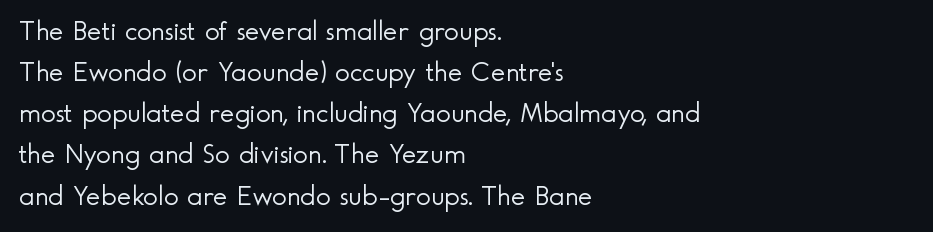
The image shows 28 px light sans-serif type, upright; set left-aligned, normal line spacing (1.47x), normal letter spacing, not underlined; a small x-height.
